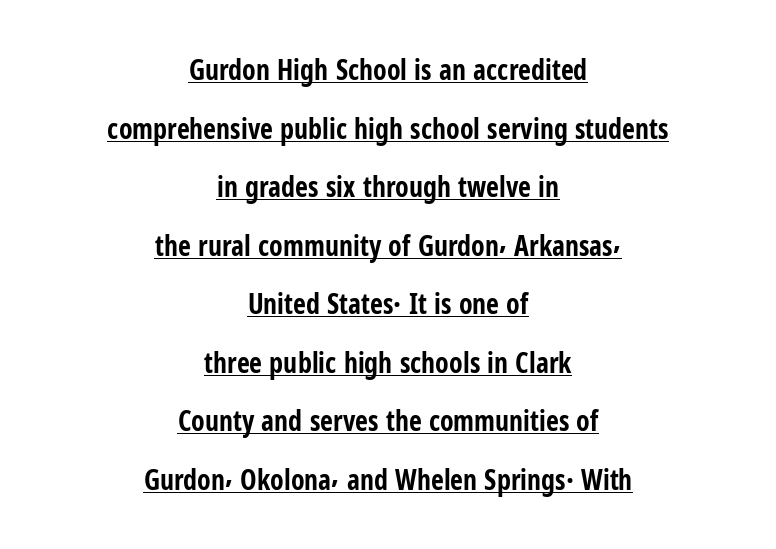
{"serif": "no", "italic": "no", "bold": "yes", "weight": "bold", "width": "condensed", "stroke_contrast": "low", "x_height": "medium", "monospaced": "no", "underline": "yes", "align": "center", "line_spacing": "loose", "line_spacing_ratio": 2.09, "letter_spacing": "normal", "letter_spacing_em": 0.0, "glyph_px": 28}
